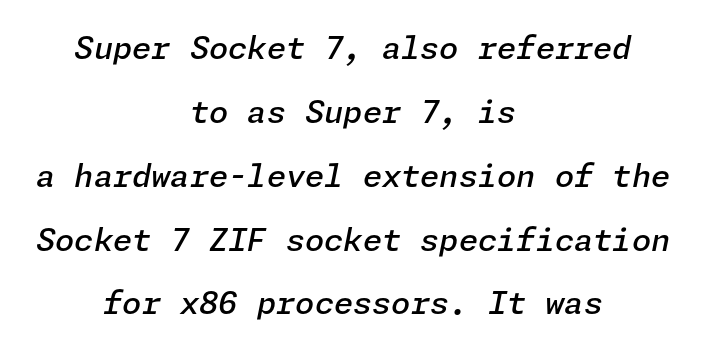
The image shows 31 px semibold type, italic (leaning right); set centered, loose line spacing (2.06x), normal letter spacing, not underlined; low stroke contrast and a medium x-height.
